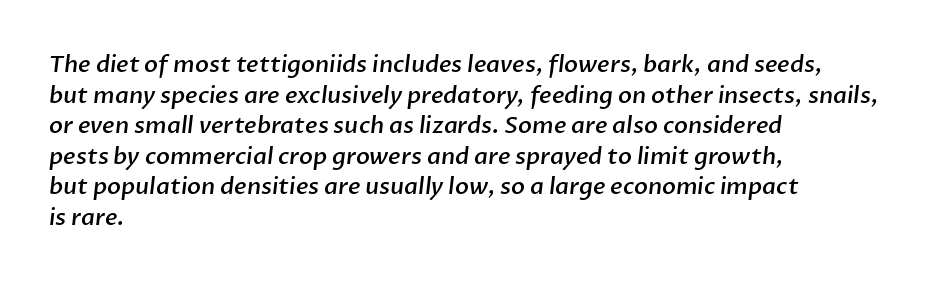
{"bold": "semi", "underline": "no", "align": "left", "line_spacing": "normal", "line_spacing_ratio": 1.33, "letter_spacing": "normal", "letter_spacing_em": 0.0, "glyph_px": 23}
